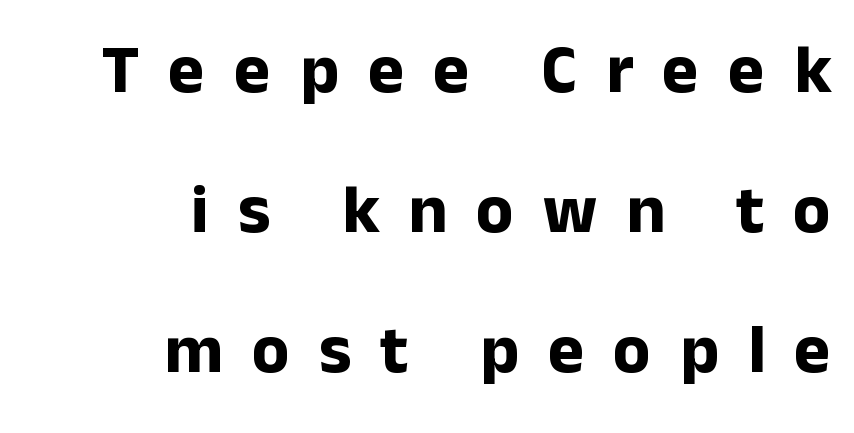
Q: Is the text bold? A: Yes.
Q: Is the text italic (slanted)? A: No, it is upright.
Q: Is the typeface a serif or a sans-serif typeface? A: Sans-serif.
Q: Is the text underlined? A: No.
Q: How is the paragraph aligned? A: Right-aligned.
Q: Is the spacing between letters normal or unusually wide? A: Unusually wide.
Q: Is the spacing between lines tight, normal or loose? A: Loose.
Q: Width (condensed, normal, or wide)? A: Normal.
Q: Stroke contrast? A: Low.
Q: x-height? A: Medium.
Q: Monospaced? A: No.
